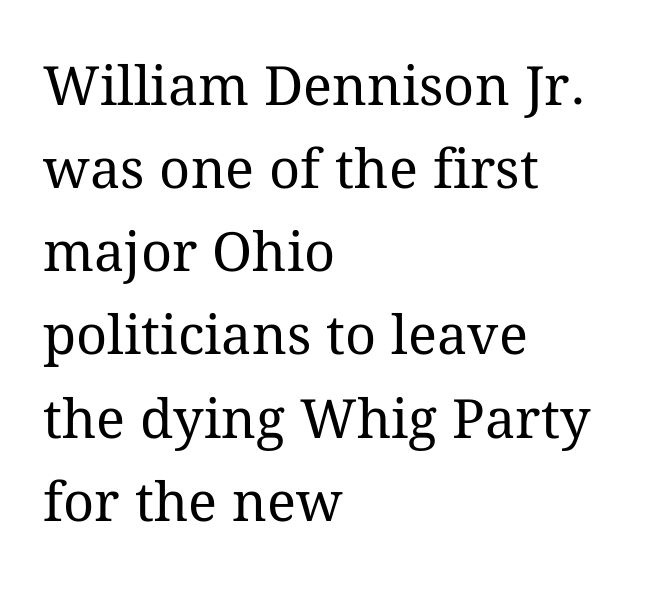
{"italic": "no", "bold": "no", "weight": "regular", "width": "normal", "stroke_contrast": "medium", "x_height": "medium", "monospaced": "no", "underline": "no", "align": "left", "line_spacing": "normal", "line_spacing_ratio": 1.54, "letter_spacing": "normal", "letter_spacing_em": 0.0, "glyph_px": 54}
